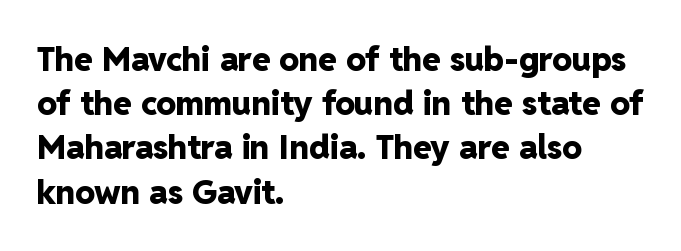
{"serif": "no", "italic": "no", "bold": "yes", "weight": "heavy", "width": "normal", "stroke_contrast": "low", "x_height": "medium", "monospaced": "no", "underline": "no", "align": "left", "line_spacing": "normal", "line_spacing_ratio": 1.34, "letter_spacing": "normal", "letter_spacing_em": 0.0, "glyph_px": 33}
